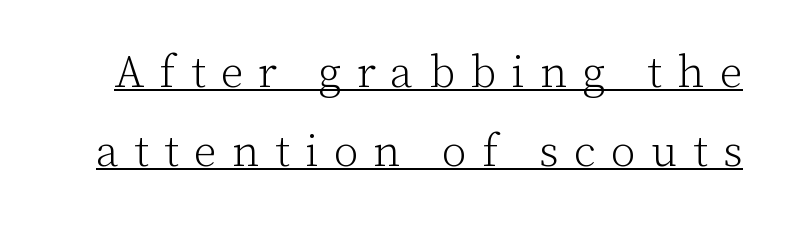
Tracking here is generous; glyphs stand well apart from one another. The lettering holds an erect, upright posture throughout. The characters display serif detailing at their extremities. Beneath each row of characters lies a ruled line. Spacing verdict: proportional, widths tailored to each character.
